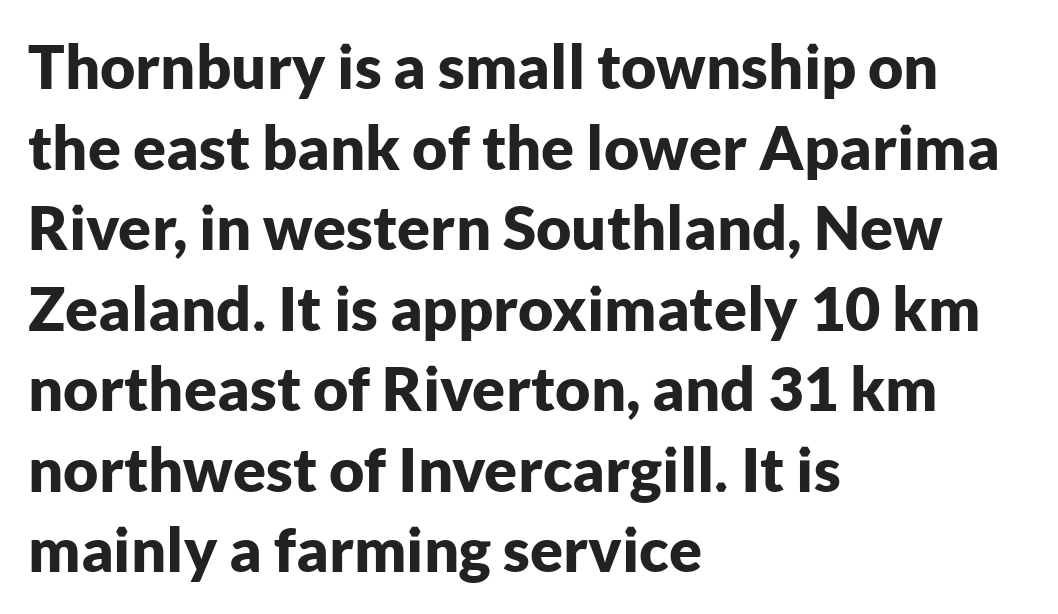
Quick note: underline off. On the weight axis this lands at bold, roughly 700. Students, note that the glyphs here touch the page at normal intervals. Casual observation: everything's shoved over to the left. Baseline-to-baseline distance is the conventional proportion of letter height. You can tell from the bare stems that sans-serif type was used.
